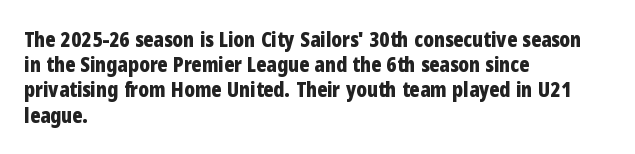
{"italic": "no", "bold": "yes", "underline": "no", "align": "left", "line_spacing_ratio": 1.2, "letter_spacing": "normal", "letter_spacing_em": 0.0, "glyph_px": 21}
